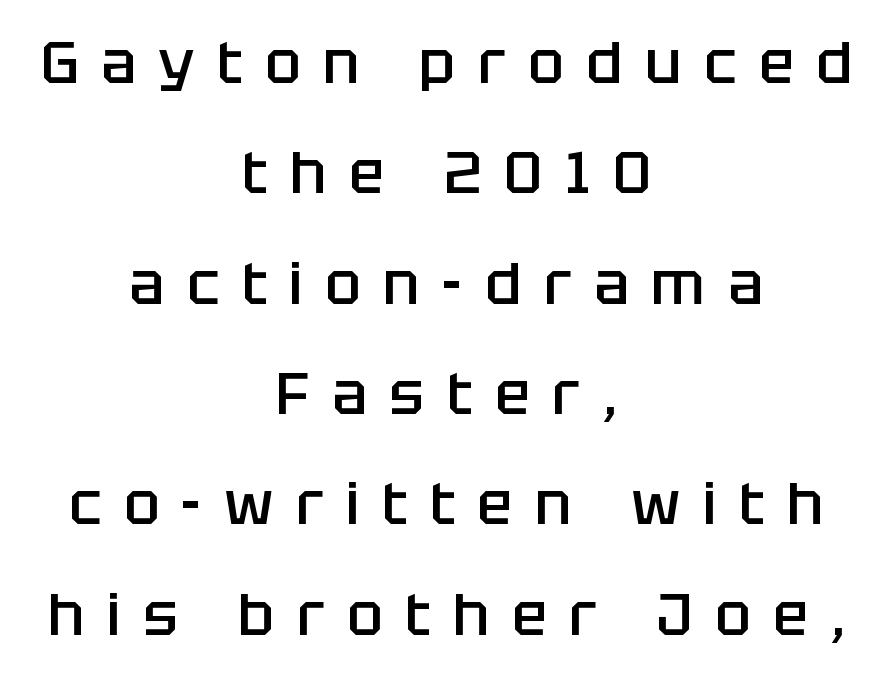
Character widths vary here, with narrow letters taking less room than wide ones. The zone under the glyphs is completely vacant. How heavy is the stroke? Medium-heavy — a semibold, shy of bold. The letters stand upright; this is a roman face.
